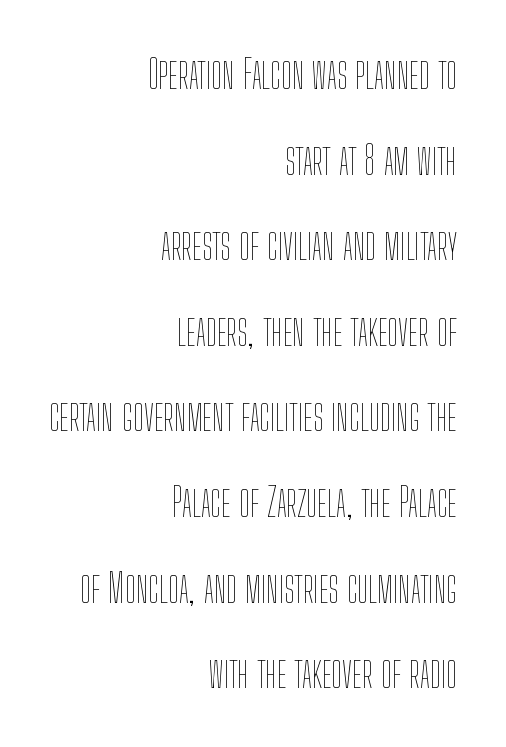
Q: Is the text bold? A: No.
Q: Is the text italic (slanted)? A: No, it is upright.
Q: Is the text underlined? A: No.
Q: How is the paragraph aligned? A: Right-aligned.
Q: Is the spacing between letters normal or unusually wide? A: Normal.
Q: Is the spacing between lines tight, normal or loose? A: Loose.
Q: Width (condensed, normal, or wide)? A: Condensed.
Q: Stroke contrast? A: Low.
Q: x-height? A: Medium.
Q: Monospaced? A: No.
